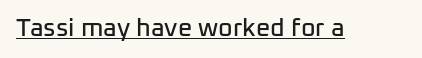
Q: Is the text italic (slanted)? A: No, it is upright.
Q: Is the text underlined? A: Yes.
Q: Is the spacing between letters normal or unusually wide? A: Normal.
